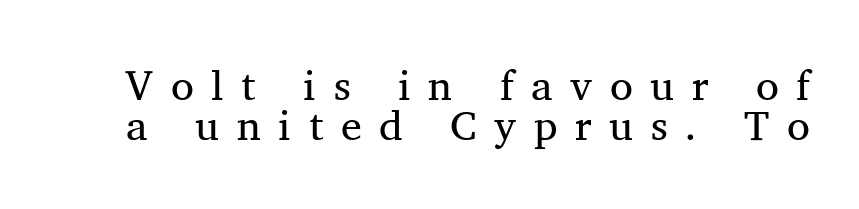
Q: Is the text bold? A: No.
Q: Is the text italic (slanted)? A: No, it is upright.
Q: Is the typeface a serif or a sans-serif typeface? A: Serif.
Q: Is the text underlined? A: No.
Q: Is the spacing between letters normal or unusually wide? A: Unusually wide.
Q: Is the spacing between lines tight, normal or loose? A: Tight.
Q: Width (condensed, normal, or wide)? A: Normal.
Q: Stroke contrast? A: Medium.
Q: x-height? A: Medium.
Q: Monospaced? A: No.
